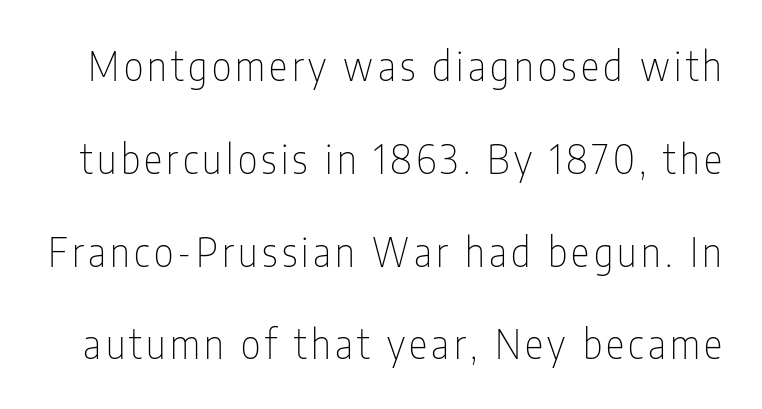
Q: Is the text bold? A: No.
Q: Is the text italic (slanted)? A: No, it is upright.
Q: Is the typeface a serif or a sans-serif typeface? A: Sans-serif.
Q: Is the text underlined? A: No.
Q: Is the spacing between lines tight, normal or loose? A: Loose.
Q: Width (condensed, normal, or wide)? A: Condensed.
Q: Stroke contrast? A: Low.
Q: x-height? A: Medium.
Q: Monospaced? A: No.
